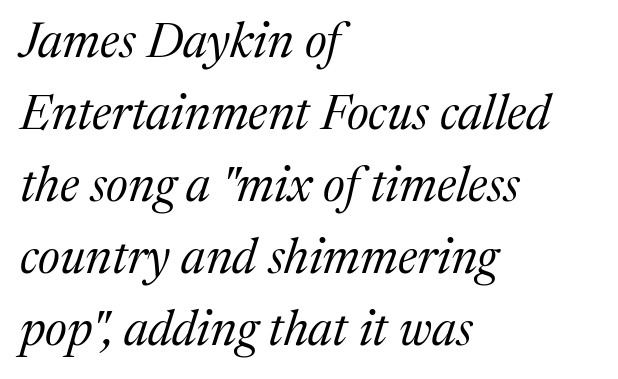
Where is the straight margin? On the left. When letters slant like this, we call the style italic. Type style note: has serifs. The space beneath each line is pristine and unruled. The block of text has a typical density, with ordinary space between rows.
